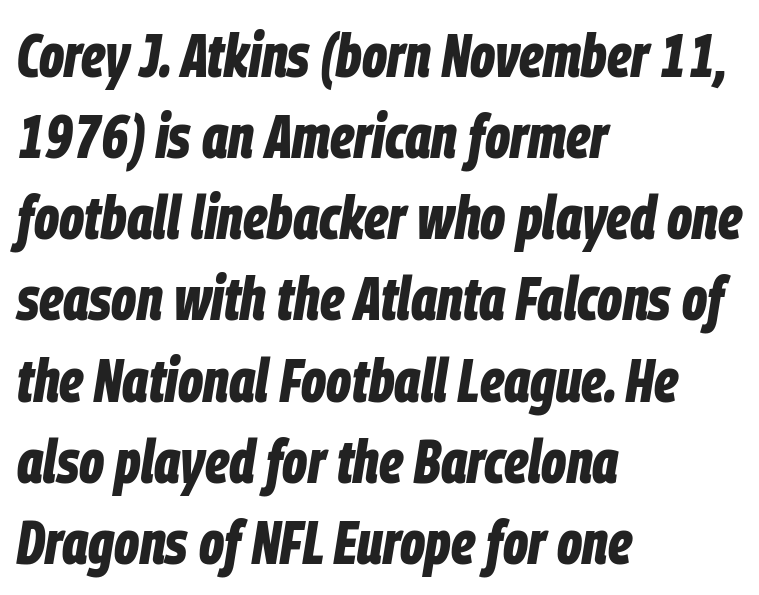
The image shows 61 px bold, condensed type, italic (leaning right); set left-aligned, normal line spacing (1.33x), normal letter spacing, not underlined; low stroke contrast and a large x-height.
